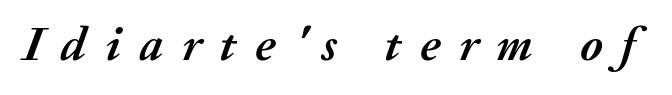
These words are printed bold, with thick strokes throughout. Is the type slanted? Yes — the strokes lean at a clear angle. Compared with typical body copy, the letter spacing here is much looser. The passage shown is typed in a proportional face where columns would drift.
